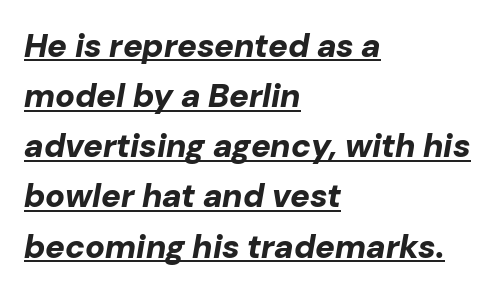
{"italic": "yes", "lean": "right", "slant_degrees": 10, "bold": "yes", "weight": "bold", "width": "normal", "stroke_contrast": "low", "x_height": "medium", "monospaced": "no", "underline": "yes", "align": "left", "line_spacing": "normal", "line_spacing_ratio": 1.52, "letter_spacing": "normal", "letter_spacing_em": 0.0, "glyph_px": 33}
